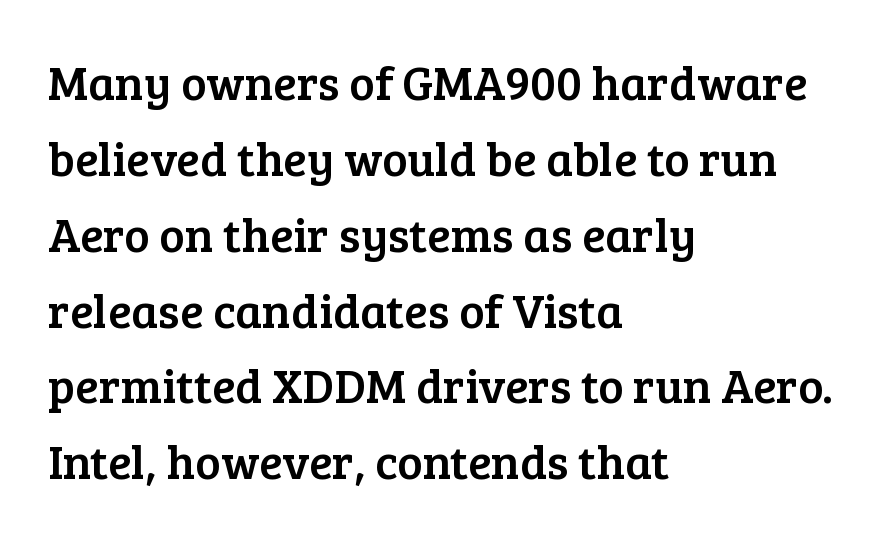
Each new line begins a customary step beneath the previous one. Nobody drew a line under any word here. Character widths vary here, with narrow letters taking less room than wide ones. If you drew a line through each stem, it would be perfectly vertical. You can tell from the footed stems that serif type was used. The letterforms sit shoulder to shoulder at normal distance.
